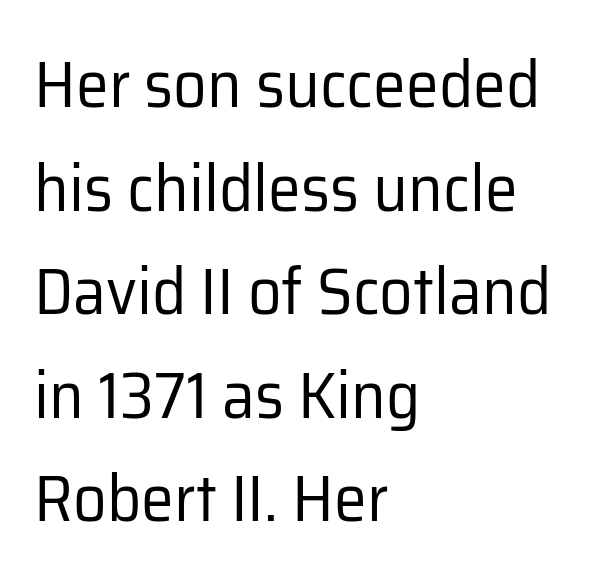
The image shows 66 px regular-weight sans-serif type, upright; set left-aligned, normal line spacing (1.57x), normal letter spacing, not underlined; low stroke contrast and a medium x-height.
